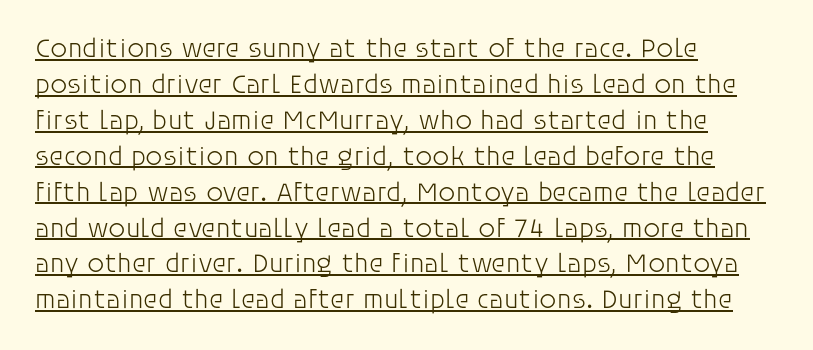
The image shows 27 px text type, upright; set left-aligned, normal line spacing (1.33x), normal letter spacing, underlined.
